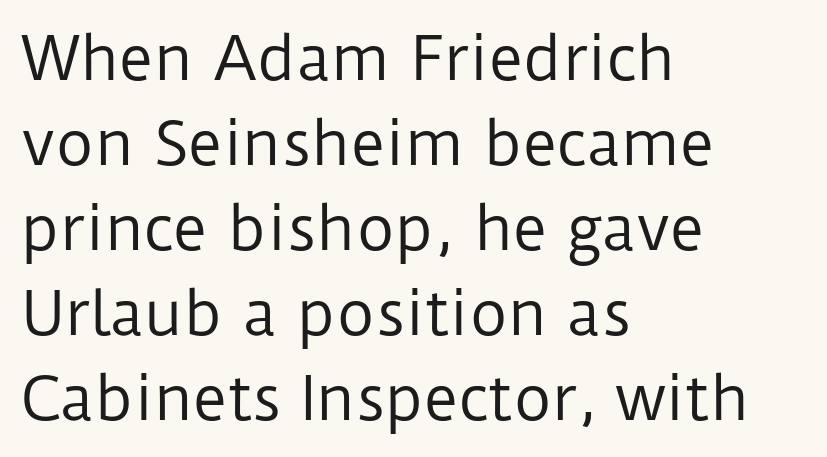
Typeset ragged right — the left edge is the straight one. Tracking here is standard; glyphs follow each other at the usual distance. The glyphs are unaccompanied by any horizontal stroke below them. The strokes carry an ordinary text weight at most. Varying glyph widths throughout — classic text-font behaviour.
